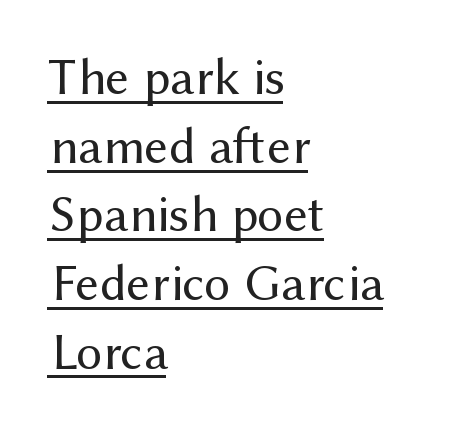
Q: Is the text bold? A: No.
Q: Is the text italic (slanted)? A: No, it is upright.
Q: Is the typeface a serif or a sans-serif typeface? A: Sans-serif.
Q: Is the text underlined? A: Yes.
Q: How is the paragraph aligned? A: Left-aligned.
Q: Is the spacing between letters normal or unusually wide? A: Normal.
Q: Is the spacing between lines tight, normal or loose? A: Normal.
Q: Width (condensed, normal, or wide)? A: Normal.
Q: Stroke contrast? A: Medium.
Q: x-height? A: Medium.
Q: Monospaced? A: No.
